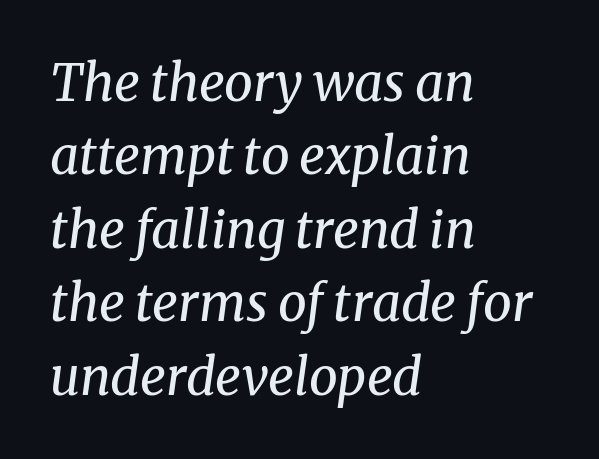
Ink coverage per letter is moderate at most. Is the block centered? No — it sits flush against the left margin. Slant detected: the letters are inclined. Classification — serif. The passage shown is typed in a proportional face where columns would drift.
